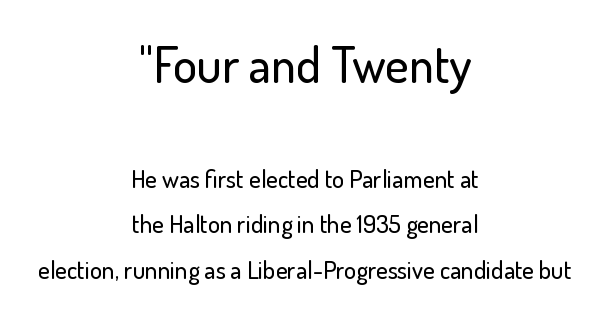
{"serif": "no", "italic": "no", "width": "normal", "stroke_contrast": "low", "x_height": "small", "monospaced": "no", "underline": "no", "align": "center", "line_spacing_ratio": 1.82, "letter_spacing": "normal", "letter_spacing_em": 0.0, "larger_block": "first", "size_ratio": 2.0, "glyph_px": 50}
